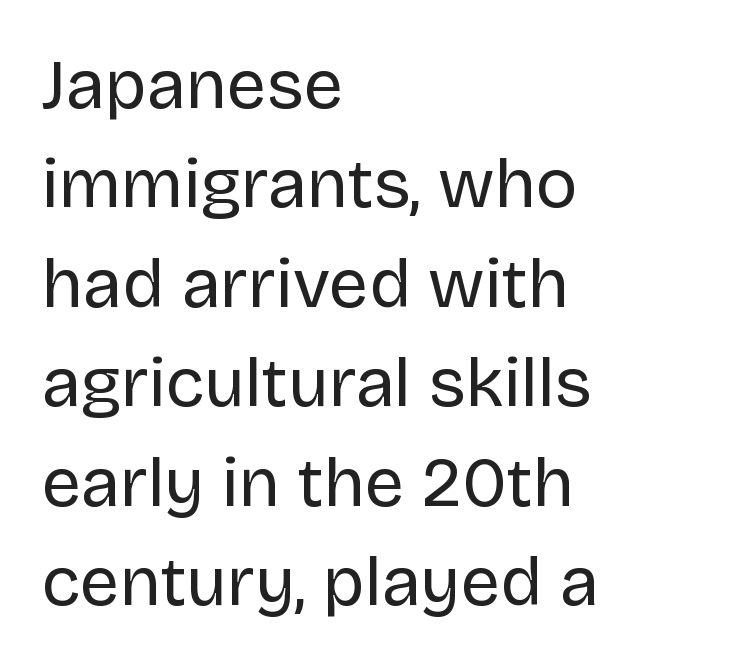
{"serif": "no", "italic": "no", "bold": "no", "weight": "regular", "width": "normal", "stroke_contrast": "low", "x_height": "large", "monospaced": "no", "underline": "no", "align": "left", "line_spacing": "normal", "line_spacing_ratio": 1.42, "letter_spacing": "normal", "letter_spacing_em": 0.0, "glyph_px": 70}
